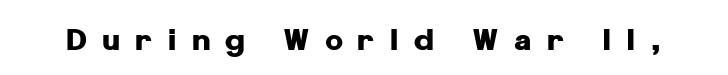
Q: Is the text bold? A: Yes.
Q: Is the text italic (slanted)? A: No, it is upright.
Q: Is the typeface a serif or a sans-serif typeface? A: Sans-serif.
Q: Is the text underlined? A: No.
Q: Is the spacing between letters normal or unusually wide? A: Unusually wide.
Q: Width (condensed, normal, or wide)? A: Normal.
Q: Stroke contrast? A: Low.
Q: x-height? A: Medium.
Q: Monospaced? A: No.
